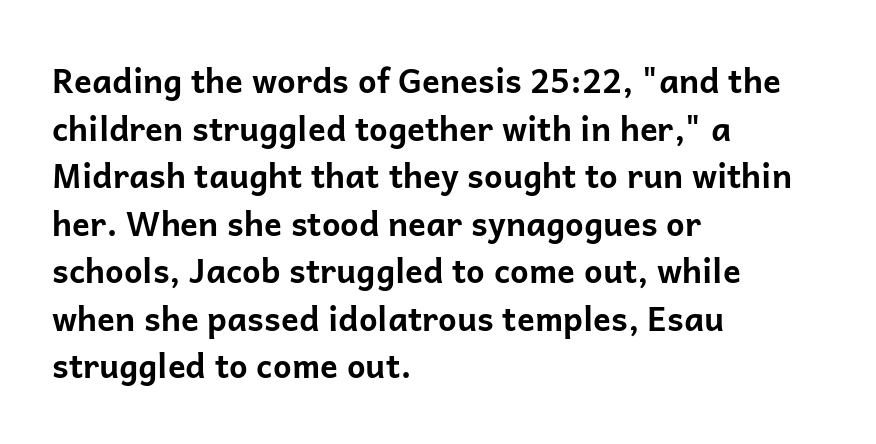
Q: Is the text bold? A: Yes.
Q: Is the text italic (slanted)? A: No, it is upright.
Q: Is the typeface a serif or a sans-serif typeface? A: Sans-serif.
Q: Is the text underlined? A: No.
Q: How is the paragraph aligned? A: Left-aligned.
Q: Is the spacing between letters normal or unusually wide? A: Normal.
Q: Is the spacing between lines tight, normal or loose? A: Normal.
Q: Width (condensed, normal, or wide)? A: Normal.
Q: Stroke contrast? A: Low.
Q: x-height? A: Medium.
Q: Monospaced? A: No.
